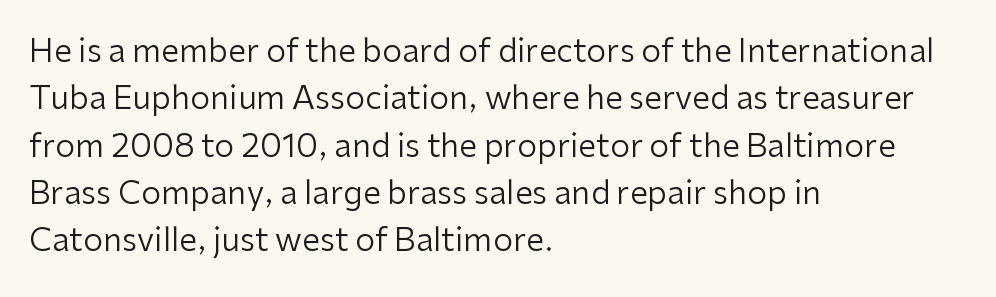
{"serif": "no", "italic": "no", "bold": "no", "weight": "regular", "width": "normal", "stroke_contrast": "low", "x_height": "medium", "monospaced": "no", "underline": "no", "align": "left", "line_spacing": "normal", "line_spacing_ratio": 1.48, "letter_spacing": "normal", "letter_spacing_em": 0.0, "glyph_px": 32}
